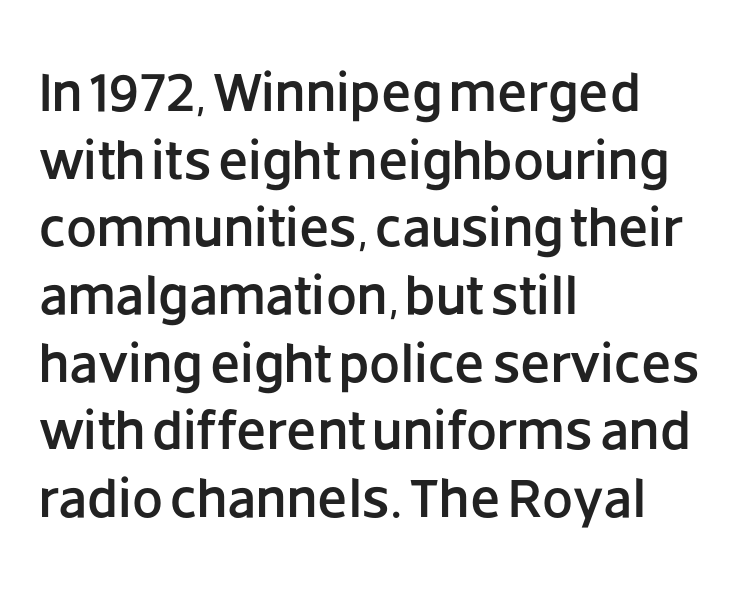
One-word summary of the alignment: left. Nope, not italic — everything's standing straight. The rendering keeps characters at their native spacing. Spacing verdict: proportional, widths tailored to each character. Honestly, there is no underline to notice here at all.
